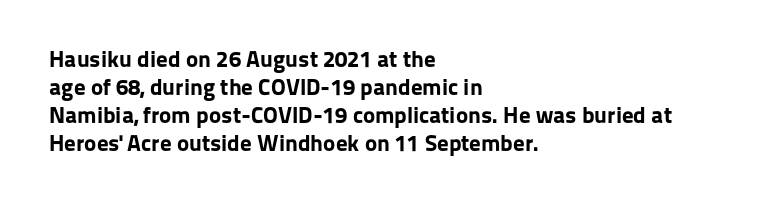
The image shows 23 px bold type, upright; set left-aligned, line spacing 1.22x, normal letter spacing, not underlined.
